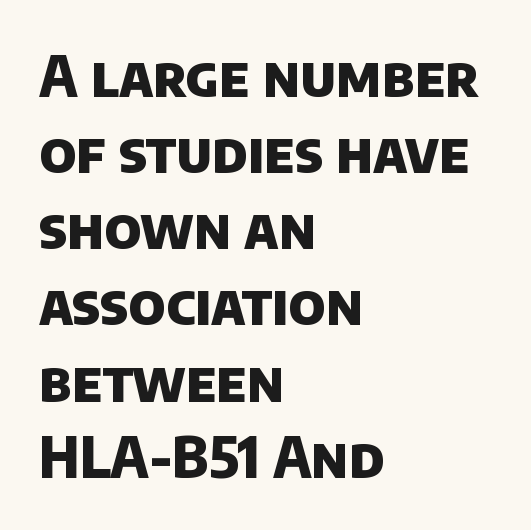
Compared with typical body copy, the letter spacing here is the same. Descender tails drop into unmarked territory. Regular leading. Weight check: bold — yes, fully. Notice how the passage keeps a crisp vertical edge on the left only. Typographically, this falls in the sans-serif category.
